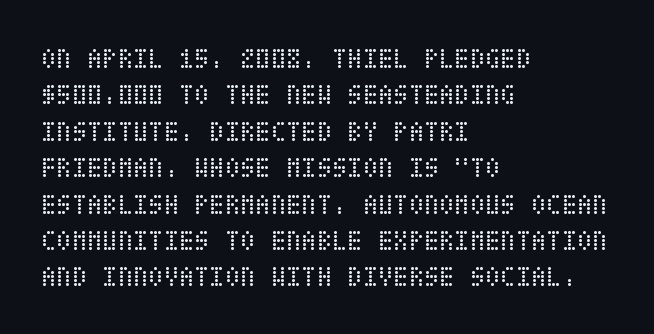
Q: Is the text bold? A: No.
Q: Is the text italic (slanted)? A: No, it is upright.
Q: Is the text underlined? A: No.
Q: How is the paragraph aligned? A: Left-aligned.
Q: Is the spacing between letters normal or unusually wide? A: Normal.
Q: Is the spacing between lines tight, normal or loose? A: Normal.
Q: Width (condensed, normal, or wide)? A: Condensed.
Q: Stroke contrast? A: Low.
Q: x-height? A: Large.
